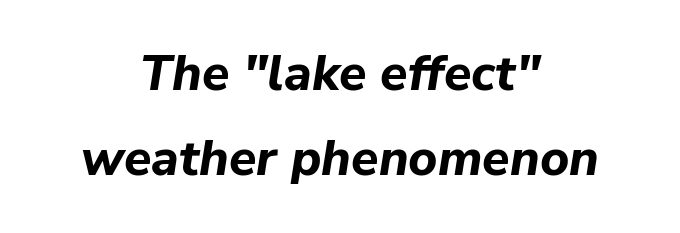
The image shows 50 px bold type, italic (leaning right); set centered, line spacing 1.71x, normal letter spacing, not underlined; low stroke contrast and a medium x-height.
